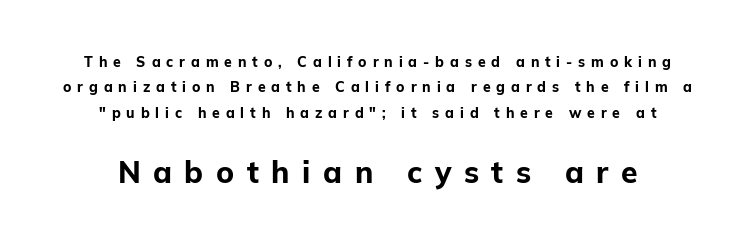
{"serif": "no", "italic": "no", "bold": "yes", "weight": "bold", "width": "normal", "stroke_contrast": "low", "x_height": "medium", "monospaced": "no", "underline": "no", "line_spacing_ratio": 1.81, "letter_spacing": "wide", "letter_spacing_em": 0.42, "larger_block": "second", "size_ratio": 2.14, "glyph_px": 30}
